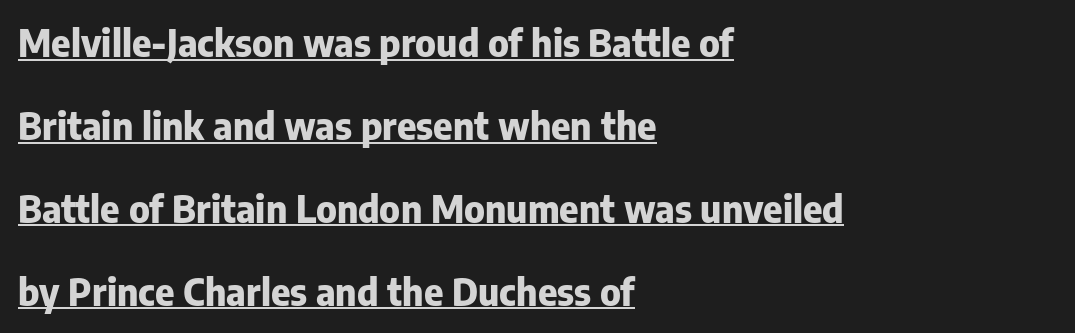
The image shows 37 px heavy sans-serif type, upright; set left-aligned, loose line spacing (2.24x), normal letter spacing, underlined; low stroke contrast and a medium x-height.
